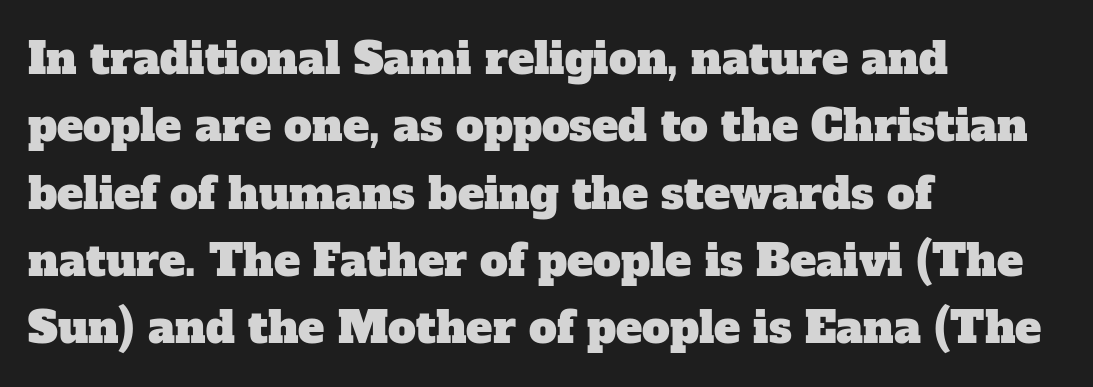
Q: Is the typeface a serif or a sans-serif typeface? A: Serif.
Q: Is the text underlined? A: No.
Q: How is the paragraph aligned? A: Left-aligned.
Q: Is the spacing between letters normal or unusually wide? A: Normal.
Q: Is the spacing between lines tight, normal or loose? A: Normal.
Q: Width (condensed, normal, or wide)? A: Normal.
Q: Stroke contrast? A: Low.
Q: x-height? A: Medium.
Q: Monospaced? A: No.
